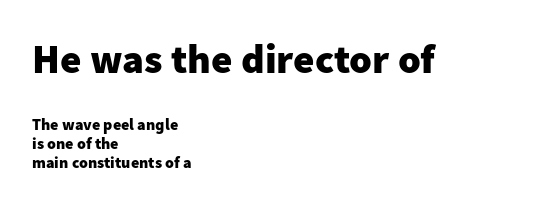
Q: Is the text bold? A: Yes.
Q: Is the text italic (slanted)? A: No, it is upright.
Q: Is the typeface a serif or a sans-serif typeface? A: Sans-serif.
Q: Is the text underlined? A: No.
Q: How is the paragraph aligned? A: Left-aligned.
Q: Is the spacing between letters normal or unusually wide? A: Normal.
Q: Which block of text is set in a larger size, the first (top) or the second (bottom)? A: The first (top) one.
Q: Width (condensed, normal, or wide)? A: Normal.
Q: Stroke contrast? A: Low.
Q: x-height? A: Medium.
Q: Monospaced? A: No.
